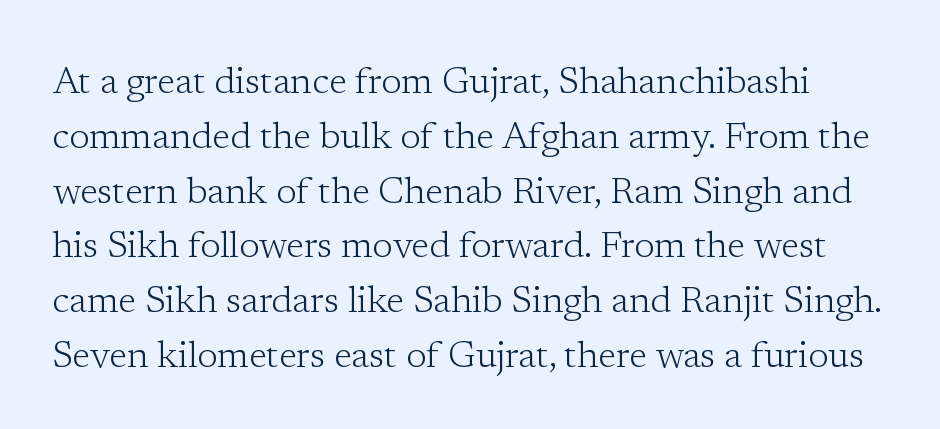
{"serif": "yes", "italic": "no", "bold": "no", "weight": "light", "width": "normal", "stroke_contrast": "low", "x_height": "medium", "monospaced": "no", "underline": "no", "line_spacing": "normal", "line_spacing_ratio": 1.48, "letter_spacing": "normal", "letter_spacing_em": 0.0, "glyph_px": 37}
